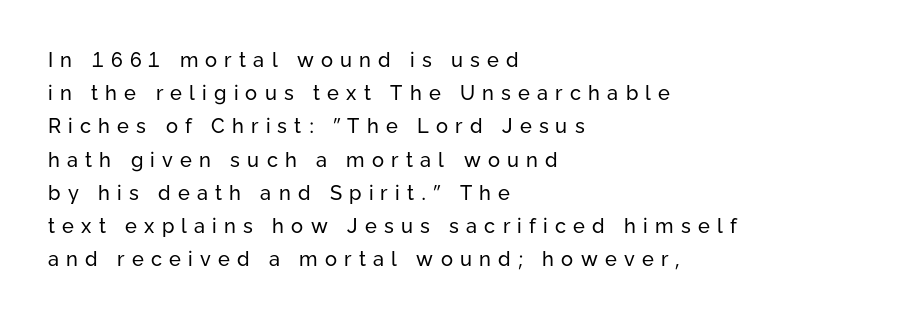
Heaviness? Minimal to ordinary, like unemphasized prose. The vertical gap from one line to the next is medium. Look at the tracking — it's clearly loosened, letters drifting apart. Does the copy run flush right? No — it runs flush left. Glance below the letters and you will spot only blank space. The specimen reads as upright at a glance.
